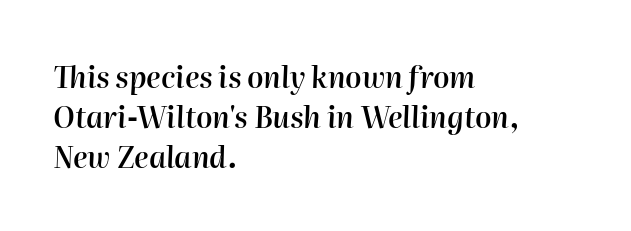
{"italic": "yes", "lean": "right", "slant_degrees": 2, "bold": "semi", "weight": "semibold", "width": "normal", "stroke_contrast": "high", "x_height": "medium", "monospaced": "no", "underline": "no", "align": "left", "line_spacing": "normal", "line_spacing_ratio": 1.38, "letter_spacing": "normal", "letter_spacing_em": 0.0, "glyph_px": 29}
